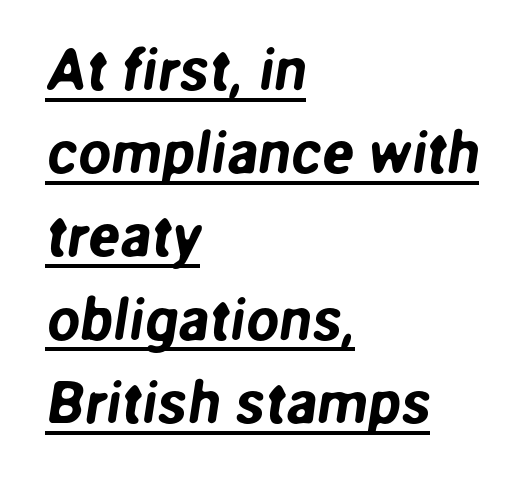
Q: Is the typeface a serif or a sans-serif typeface? A: Sans-serif.
Q: Is the text underlined? A: Yes.
Q: How is the paragraph aligned? A: Left-aligned.
Q: Is the spacing between letters normal or unusually wide? A: Normal.
Q: Is the spacing between lines tight, normal or loose? A: Normal.
Q: Width (condensed, normal, or wide)? A: Normal.
Q: Stroke contrast? A: Low.
Q: x-height? A: Medium.
Q: Monospaced? A: No.
